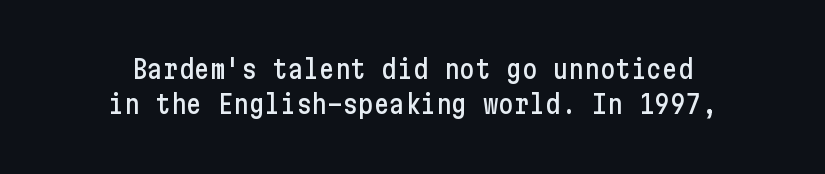
You can tell it's not italic because the verticals are truly vertical. Notice how the passage keeps no hard edge, just a central spine. Is there much room between lines? A standard amount, neither cramped nor airy. The face used here is rendered with its standard letterfit.
